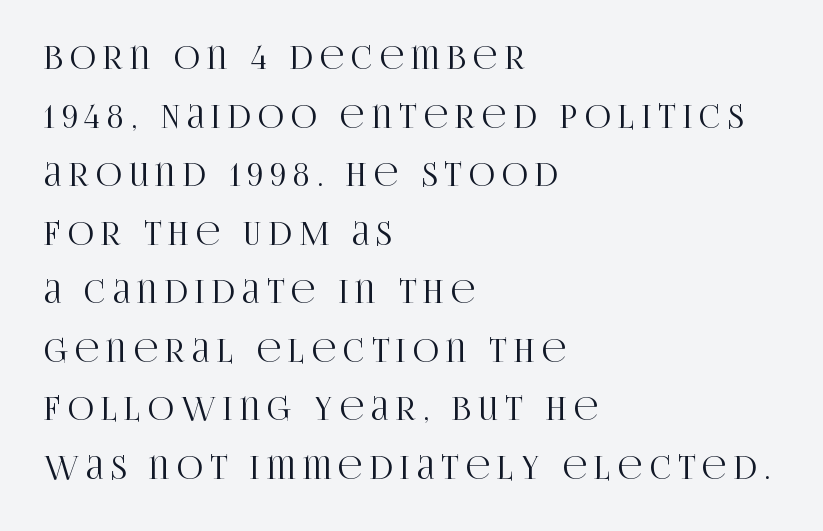
Q: Is the text italic (slanted)? A: No, it is upright.
Q: Is the typeface a serif or a sans-serif typeface? A: Serif.
Q: Is the text underlined? A: No.
Q: How is the paragraph aligned? A: Left-aligned.
Q: Is the spacing between letters normal or unusually wide? A: Unusually wide.
Q: Width (condensed, normal, or wide)? A: Condensed.
Q: Stroke contrast? A: High.
Q: x-height? A: Large.
Q: Monospaced? A: No.
